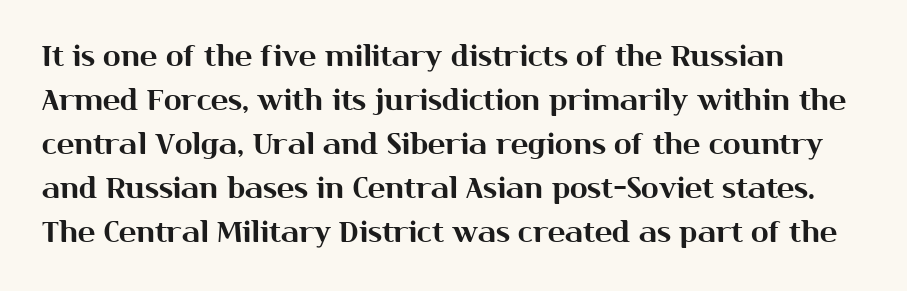
This sample uses plain, unmodified letter spacing. The area under the type is left untouched. Think of a printed novel: that variable character pitch is what you see here. In terms of posture, this sample is upright.
